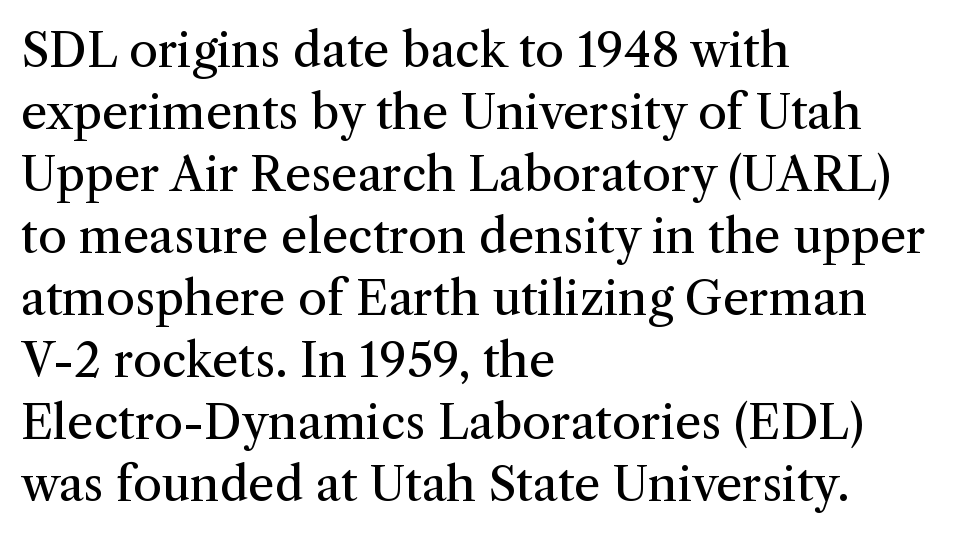
The image shows 47 px regular-weight serif type, upright; set left-aligned, normal line spacing (1.32x), normal letter spacing, not underlined; medium stroke contrast and a medium x-height.
